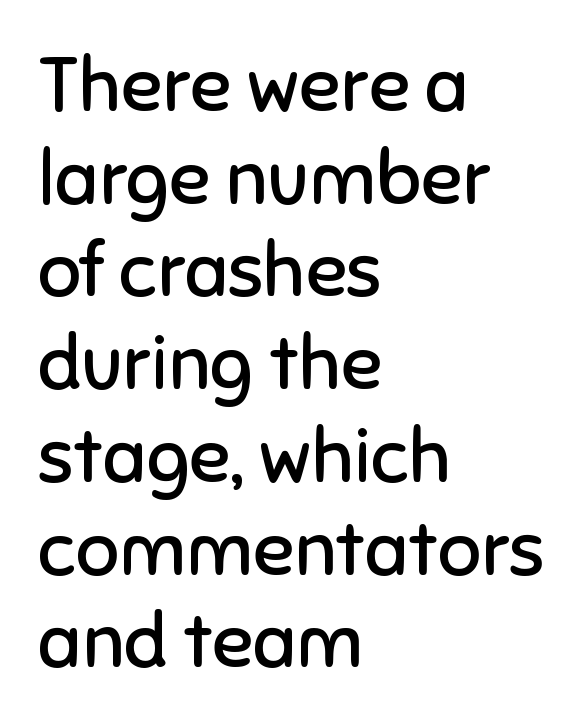
The image shows 76 px regular-weight sans-serif type, upright; set left-aligned, line spacing 1.22x, normal letter spacing, not underlined; low stroke contrast and a medium x-height.
